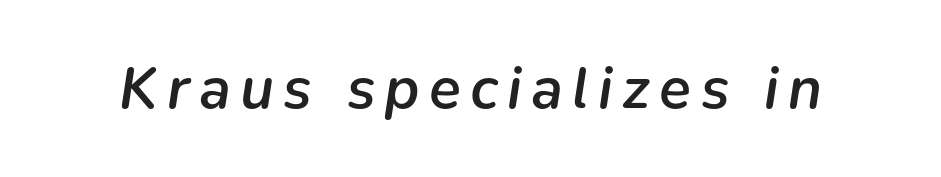
{"italic": "yes", "lean": "right", "slant_degrees": 9, "bold": "semi", "weight": "semibold", "width": "normal", "stroke_contrast": "low", "x_height": "medium", "monospaced": "no", "underline": "no", "glyph_px": 59}
